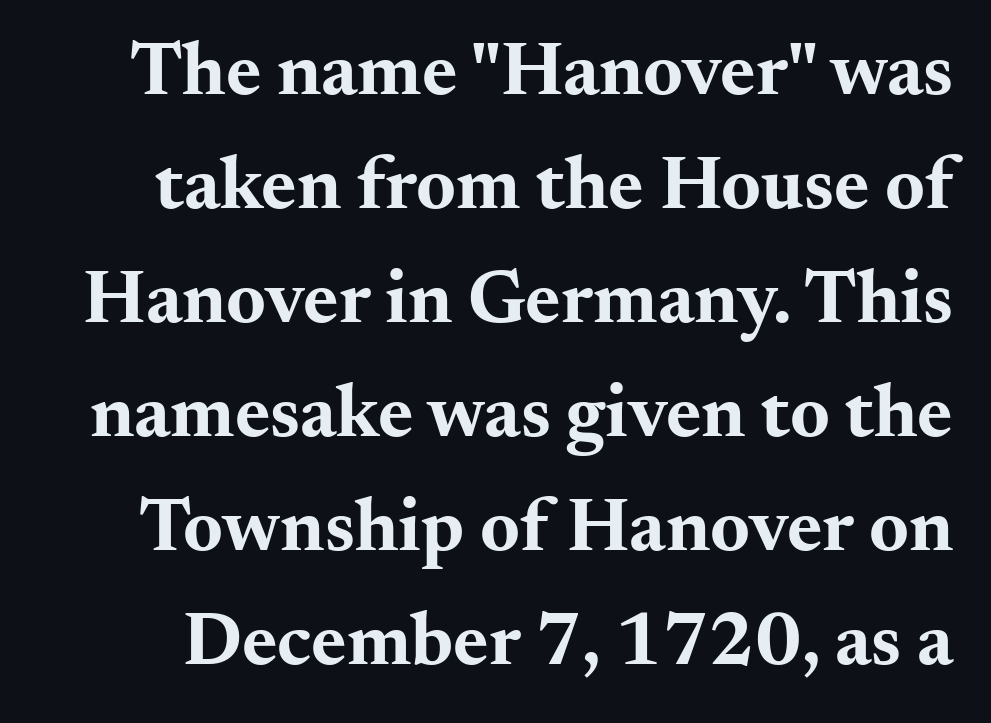
{"serif": "yes", "italic": "no", "bold": "yes", "weight": "bold", "width": "wide", "stroke_contrast": "medium", "x_height": "small", "monospaced": "no", "underline": "no", "line_spacing": "normal", "line_spacing_ratio": 1.5, "letter_spacing": "normal", "letter_spacing_em": 0.0, "glyph_px": 76}
